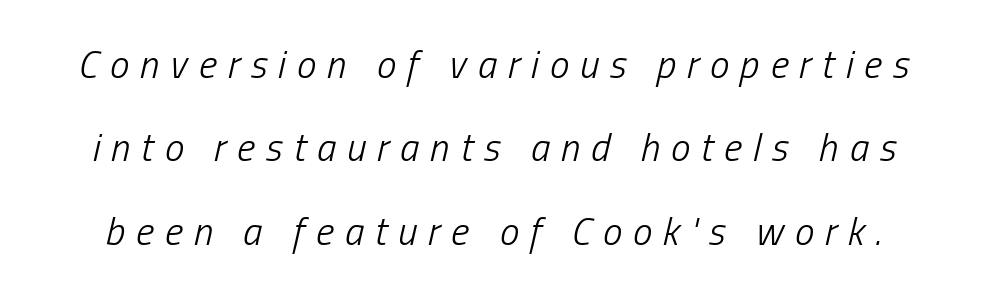
The strokes carry an ordinary text weight at most. Short note: letters widely spaced. Descender tails drop into unmarked territory. Proportional: the letters do not fall into vertical columns. Airy leading.
